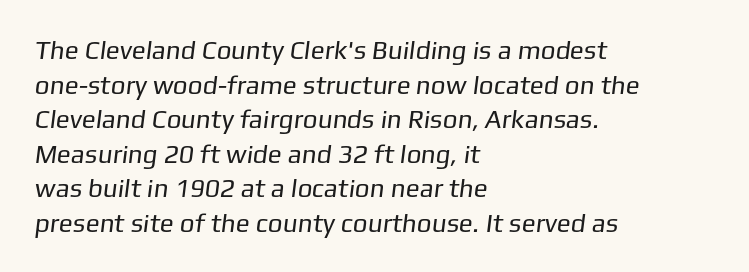
Q: Is the text bold? A: No.
Q: Is the text underlined? A: No.
Q: How is the paragraph aligned? A: Left-aligned.
Q: Is the spacing between letters normal or unusually wide? A: Normal.
Q: Is the spacing between lines tight, normal or loose? A: Normal.
